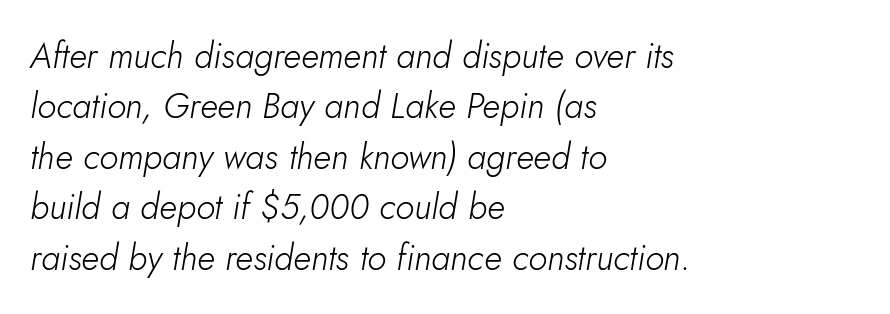
Q: Is the text bold? A: No.
Q: Is the text italic (slanted)? A: Yes, it leans right by about 5 degrees.
Q: Is the text underlined? A: No.
Q: How is the paragraph aligned? A: Left-aligned.
Q: Is the spacing between letters normal or unusually wide? A: Normal.
Q: Is the spacing between lines tight, normal or loose? A: Normal.
Q: Width (condensed, normal, or wide)? A: Normal.
Q: Stroke contrast? A: Low.
Q: x-height? A: Small.
Q: Monospaced? A: No.
